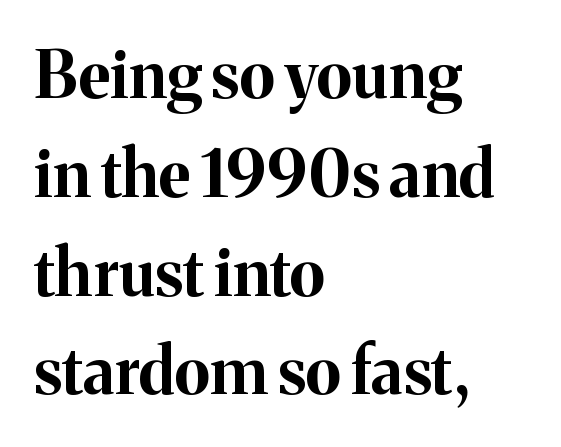
{"serif": "yes", "italic": "no", "bold": "yes", "weight": "bold", "width": "normal", "stroke_contrast": "medium", "x_height": "medium", "monospaced": "no", "underline": "no", "align": "left", "line_spacing": "normal", "line_spacing_ratio": 1.52, "letter_spacing": "normal", "letter_spacing_em": 0.0, "glyph_px": 65}
